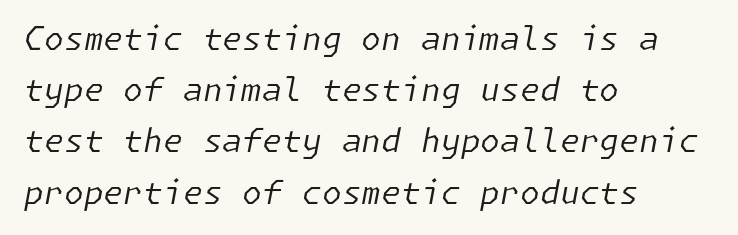
The image shows 32 px regular-weight type, italic (leaning right); set left-aligned, normal line spacing (1.6x), normal letter spacing, not underlined; low stroke contrast and a medium x-height.
